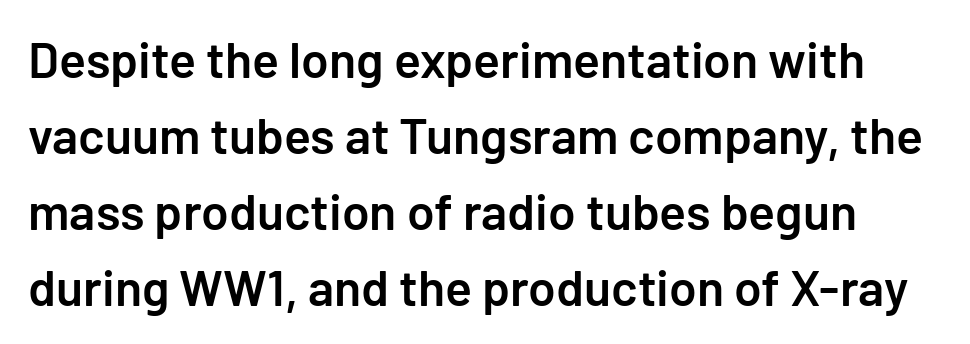
Q: Is the text bold? A: Semi-bold.
Q: Is the text italic (slanted)? A: No, it is upright.
Q: Is the typeface a serif or a sans-serif typeface? A: Sans-serif.
Q: Is the text underlined? A: No.
Q: Is the spacing between letters normal or unusually wide? A: Normal.
Q: Is the spacing between lines tight, normal or loose? A: Normal.
Q: Width (condensed, normal, or wide)? A: Normal.
Q: Stroke contrast? A: Low.
Q: x-height? A: Medium.
